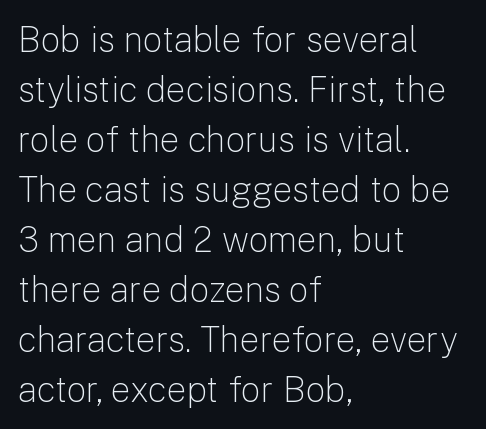
Reading down the block, your eye returns to a fixed left position each line. The typeface chosen for these lines omits serifs. Is the letter spacing exaggerated? No — it looks like the ordinary default. Glance below the letters and you will spot only blank space.
